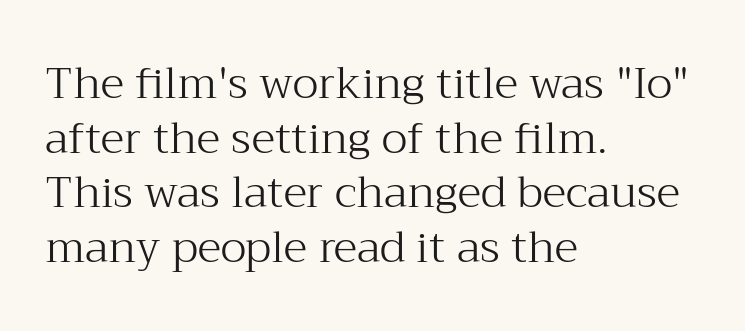
Here the glyphs are tracked normally, forming tight word shapes. Do the characters align in a grid? No, the font is proportional. Serifs: yes, visible at the terminals of the letterforms. Leftover space on each line is placed entirely after the last word. No italicization has been applied; the sample stays upright.
